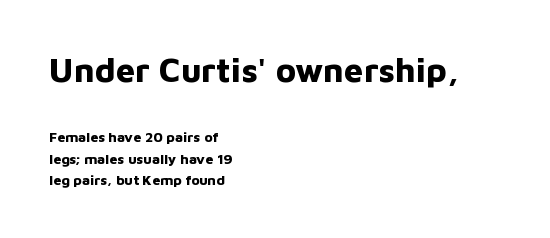
{"serif": "no", "italic": "no", "bold": "yes", "weight": "bold", "width": "normal", "stroke_contrast": "low", "x_height": "medium", "monospaced": "no", "underline": "no", "align": "left", "line_spacing": "normal", "line_spacing_ratio": 1.53, "letter_spacing": "normal", "letter_spacing_em": 0.0, "larger_block": "first", "size_ratio": 2.43, "glyph_px": 34}
